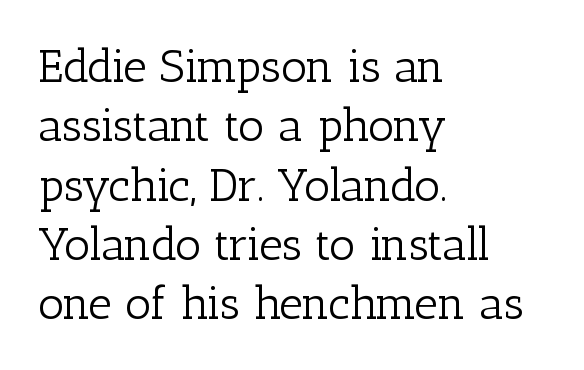
The image shows 46 px light serif type, upright; set left-aligned, normal line spacing (1.29x), normal letter spacing, not underlined; low stroke contrast and a medium x-height.
